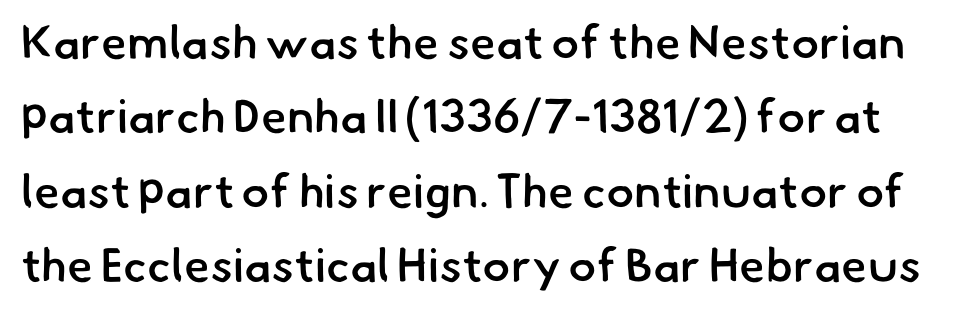
Q: Is the text bold? A: Semi-bold.
Q: Is the typeface a serif or a sans-serif typeface? A: Sans-serif.
Q: Is the text underlined? A: No.
Q: Is the spacing between letters normal or unusually wide? A: Normal.
Q: Is the spacing between lines tight, normal or loose? A: Normal.
Q: Width (condensed, normal, or wide)? A: Normal.
Q: Stroke contrast? A: Low.
Q: x-height? A: Small.
Q: Monospaced? A: No.
